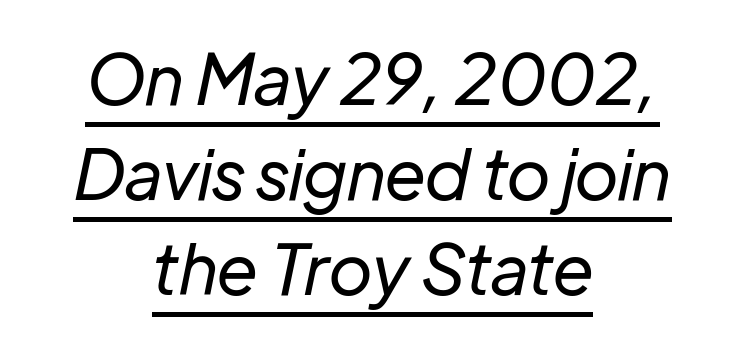
Q: Is the text bold? A: No.
Q: Is the text italic (slanted)? A: Yes, it leans right by about 12 degrees.
Q: Is the text underlined? A: Yes.
Q: How is the paragraph aligned? A: Centered.
Q: Is the spacing between letters normal or unusually wide? A: Normal.
Q: Is the spacing between lines tight, normal or loose? A: Normal.
Q: Width (condensed, normal, or wide)? A: Normal.
Q: Stroke contrast? A: Low.
Q: x-height? A: Medium.
Q: Monospaced? A: No.
